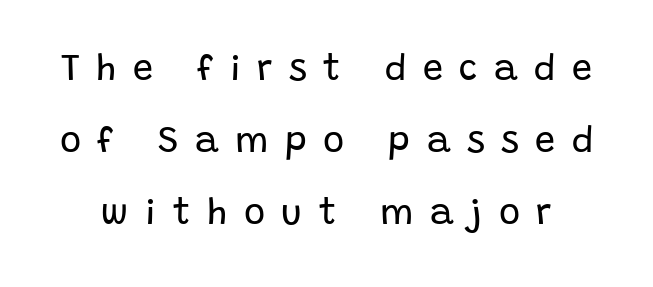
Q: Is the text bold? A: No.
Q: Is the text italic (slanted)? A: No, it is upright.
Q: Is the typeface a serif or a sans-serif typeface? A: Sans-serif.
Q: Is the text underlined? A: No.
Q: Is the spacing between letters normal or unusually wide? A: Unusually wide.
Q: Is the spacing between lines tight, normal or loose? A: Loose.
Q: Width (condensed, normal, or wide)? A: Normal.
Q: Stroke contrast? A: Low.
Q: x-height? A: Large.
Q: Monospaced? A: No.
